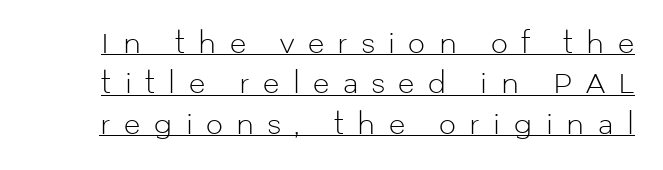
Q: Is the text bold? A: No.
Q: Is the text italic (slanted)? A: No, it is upright.
Q: Is the text underlined? A: Yes.
Q: Is the spacing between letters normal or unusually wide? A: Unusually wide.
Q: Is the spacing between lines tight, normal or loose? A: Normal.
